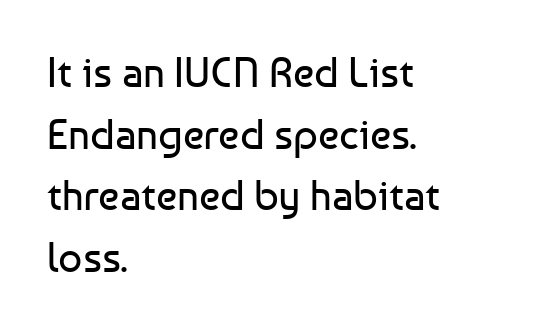
{"serif": "no", "italic": "no", "bold": "no", "weight": "regular", "width": "normal", "stroke_contrast": "low", "x_height": "medium", "monospaced": "no", "underline": "no", "align": "left", "line_spacing": "normal", "line_spacing_ratio": 1.47, "letter_spacing": "normal", "letter_spacing_em": 0.0, "glyph_px": 42}
